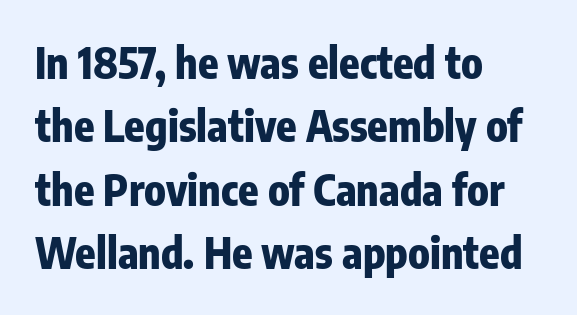
Q: Is the text bold? A: Yes.
Q: Is the text italic (slanted)? A: No, it is upright.
Q: Is the typeface a serif or a sans-serif typeface? A: Sans-serif.
Q: Is the text underlined? A: No.
Q: How is the paragraph aligned? A: Left-aligned.
Q: Is the spacing between letters normal or unusually wide? A: Normal.
Q: Is the spacing between lines tight, normal or loose? A: Normal.
Q: Width (condensed, normal, or wide)? A: Condensed.
Q: Stroke contrast? A: Low.
Q: x-height? A: Medium.
Q: Monospaced? A: No.
